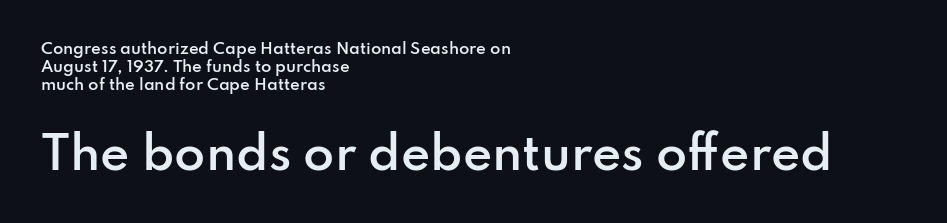
The passage shown is not underscored anywhere. Every character sits straight up, as roman type does. If you squint, the bottom block still reads clearly — it's the larger of the two. One-word summary of the alignment: left. These lines keep a tight, regular rhythm from letter to letter.
